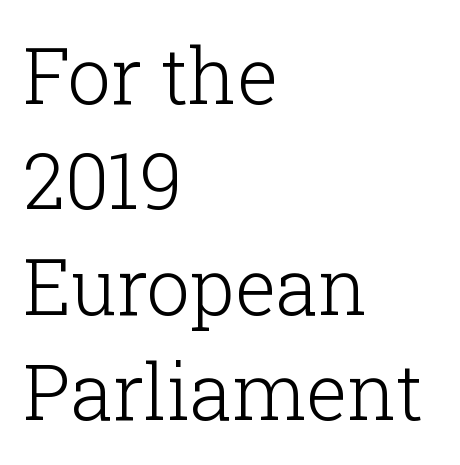
{"serif": "yes", "italic": "no", "bold": "no", "weight": "light", "width": "normal", "stroke_contrast": "low", "x_height": "medium", "monospaced": "no", "underline": "no", "align": "left", "line_spacing": "normal", "line_spacing_ratio": 1.37, "letter_spacing": "normal", "letter_spacing_em": 0.0, "glyph_px": 77}
